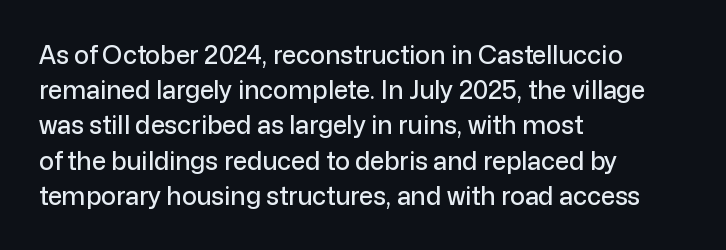
Q: Is the text italic (slanted)? A: No, it is upright.
Q: Is the text underlined? A: No.
Q: How is the paragraph aligned? A: Left-aligned.
Q: Is the spacing between letters normal or unusually wide? A: Normal.
Q: Is the spacing between lines tight, normal or loose? A: Normal.
